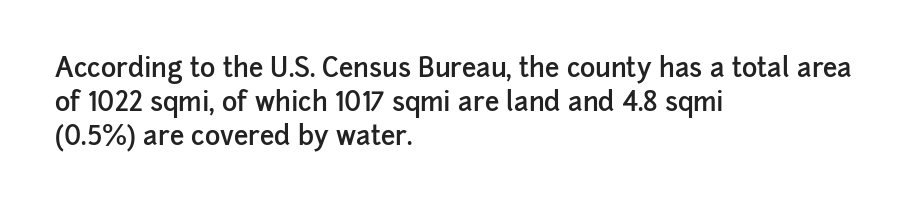
The image shows 26 px text type, upright; set left-aligned, normal line spacing (1.3x), normal letter spacing, not underlined.
